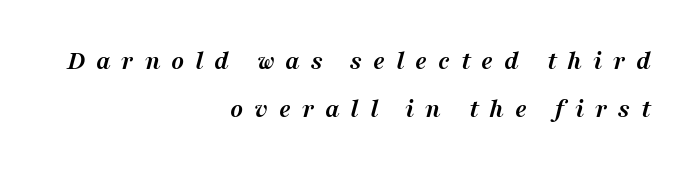
{"italic": "yes", "lean": "right", "slant_degrees": 16, "bold": "yes", "underline": "no", "align": "right", "line_spacing_ratio": 1.77, "letter_spacing": "wide", "letter_spacing_em": 0.4, "glyph_px": 27}
